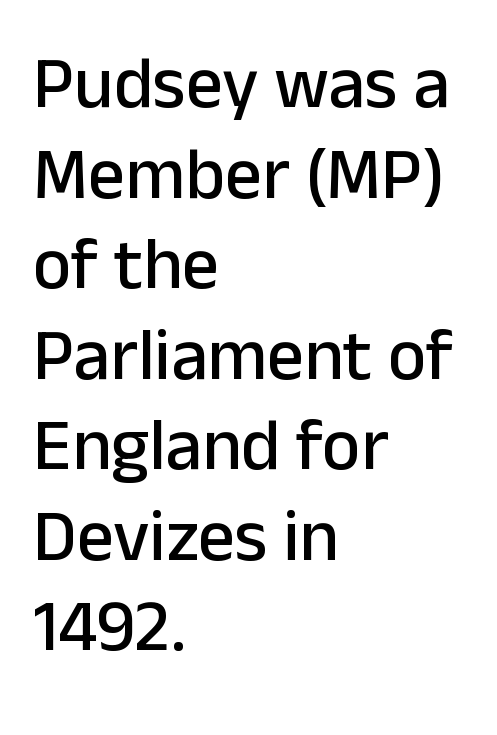
The image shows 73 px sans-serif type, upright; set left-aligned, line spacing 1.24x, normal letter spacing, not underlined; low stroke contrast and a medium x-height.
